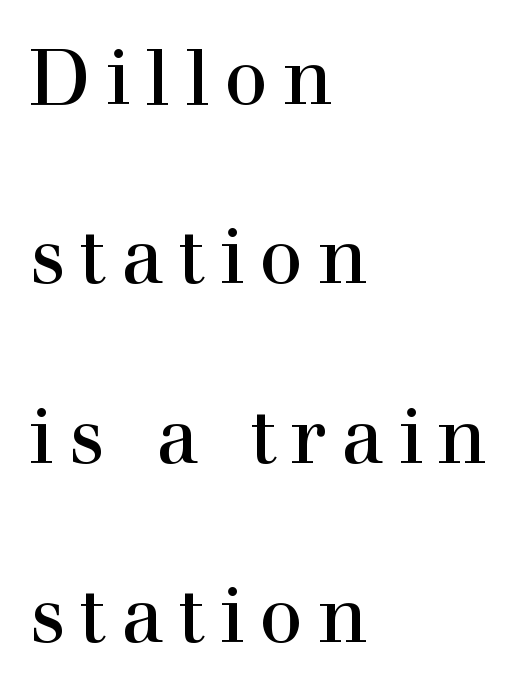
Each row of text sits above clean, open space. The lettering holds an erect, upright posture throughout. Reading down the block, your eye returns to a fixed left position each line. The block of text is sparse from top to bottom, with ample space between rows. Character widths vary here, with narrow letters taking less room than wide ones. Does the type have serifs? Yes, each stem ends in a small foot.
